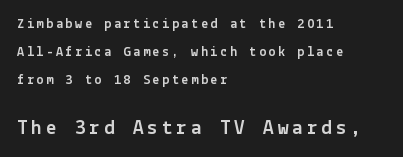
{"italic": "no", "underline": "no", "align": "left", "line_spacing": "loose", "line_spacing_ratio": 2.0, "larger_block": "second", "size_ratio": 1.5, "glyph_px": 21}
